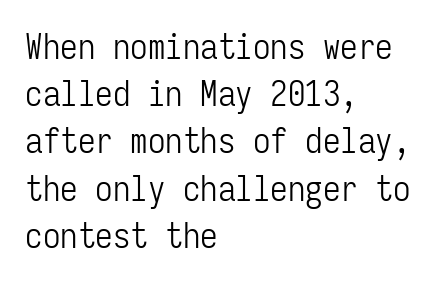
{"serif": "no", "italic": "no", "bold": "no", "weight": "light", "width": "condensed", "stroke_contrast": "low", "x_height": "medium", "monospaced": "yes", "underline": "no", "align": "left", "line_spacing": "normal", "line_spacing_ratio": 1.35, "letter_spacing": "normal", "letter_spacing_em": 0.0, "glyph_px": 35}
